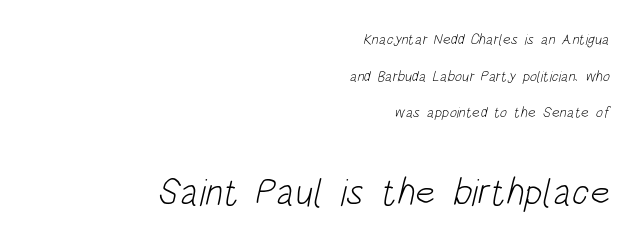
No chunkiness to these letters — they're not bold. The line texture is even and compact thanks to regular tracking. Rule under the text: the space is simply empty. The rendering uses a large line-height, opening up the rows. The type family on display is of the sans-serif kind. Proportional: the letters do not fall into vertical columns.
